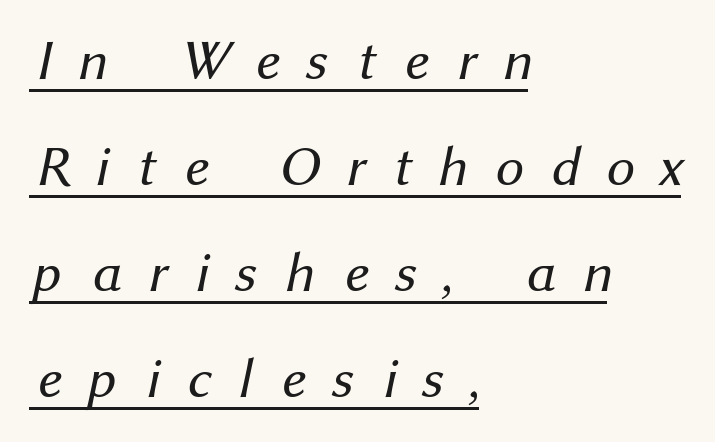
Q: Is the text bold? A: No.
Q: Is the typeface a serif or a sans-serif typeface? A: Sans-serif.
Q: Is the text underlined? A: Yes.
Q: How is the paragraph aligned? A: Left-aligned.
Q: Is the spacing between letters normal or unusually wide? A: Unusually wide.
Q: Width (condensed, normal, or wide)? A: Normal.
Q: Stroke contrast? A: Medium.
Q: x-height? A: Medium.
Q: Monospaced? A: No.
